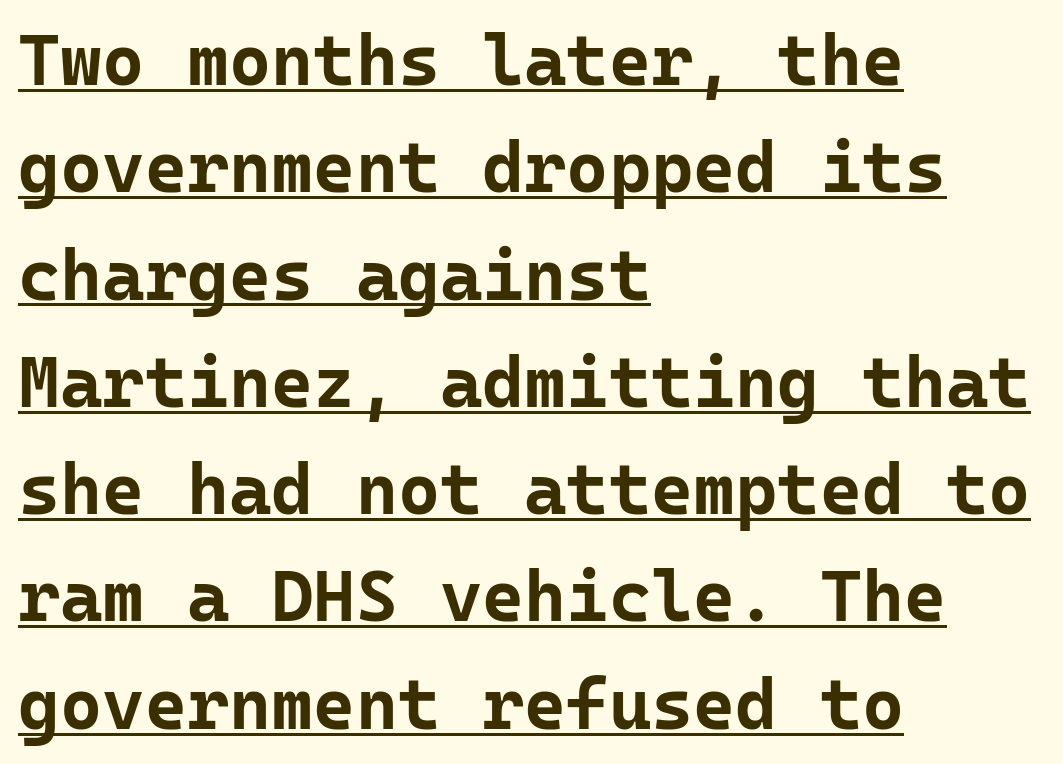
{"serif": "no", "italic": "no", "bold": "yes", "weight": "bold", "width": "normal", "stroke_contrast": "low", "x_height": "medium", "monospaced": "yes", "underline": "yes", "align": "left", "line_spacing": "normal", "line_spacing_ratio": 1.49, "letter_spacing": "normal", "letter_spacing_em": 0.0, "glyph_px": 72}
